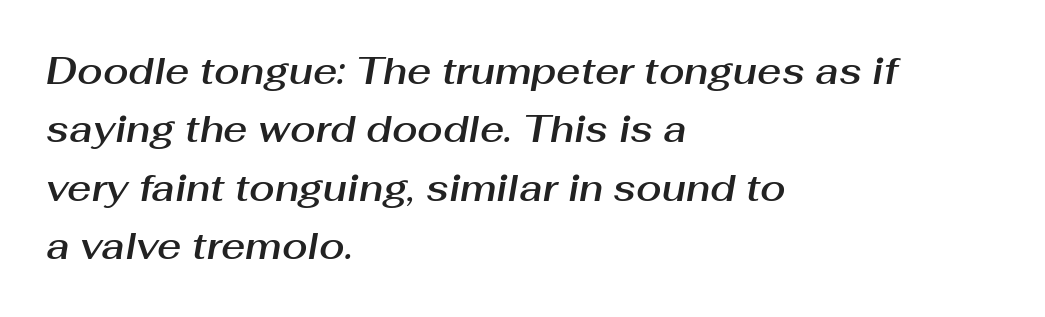
{"italic": "yes", "lean": "right", "slant_degrees": 10, "width": "normal", "stroke_contrast": "medium", "x_height": "medium", "monospaced": "no", "underline": "no", "align": "left", "line_spacing": "normal", "line_spacing_ratio": 1.58, "letter_spacing": "normal", "letter_spacing_em": 0.0, "glyph_px": 37}
